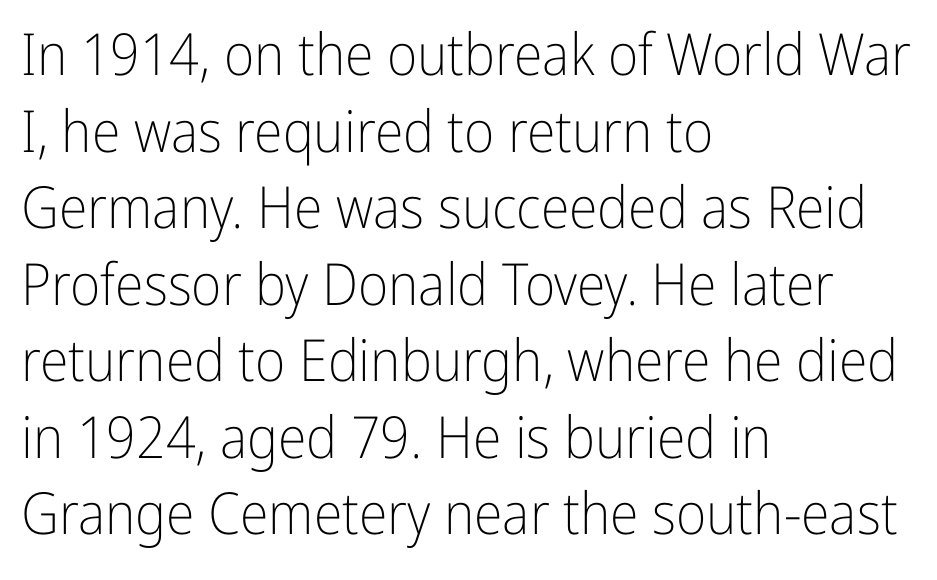
Q: Is the text bold? A: No.
Q: Is the text italic (slanted)? A: No, it is upright.
Q: Is the typeface a serif or a sans-serif typeface? A: Sans-serif.
Q: Is the text underlined? A: No.
Q: How is the paragraph aligned? A: Left-aligned.
Q: Is the spacing between letters normal or unusually wide? A: Normal.
Q: Is the spacing between lines tight, normal or loose? A: Normal.
Q: Width (condensed, normal, or wide)? A: Condensed.
Q: Stroke contrast? A: Low.
Q: x-height? A: Medium.
Q: Monospaced? A: No.
